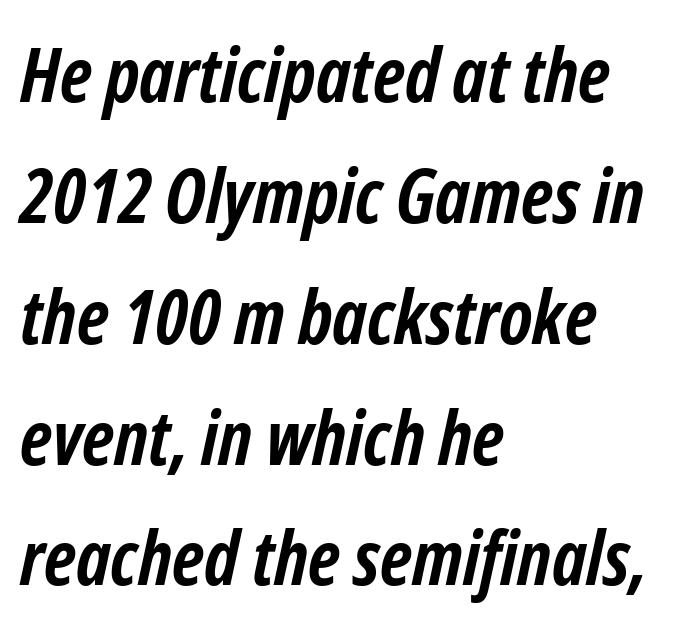
{"italic": "yes", "lean": "right", "slant_degrees": 12, "bold": "yes", "weight": "semibold", "width": "condensed", "stroke_contrast": "low", "x_height": "medium", "monospaced": "no", "underline": "no", "align": "left", "line_spacing": "normal", "line_spacing_ratio": 1.59, "letter_spacing": "normal", "letter_spacing_em": 0.0, "glyph_px": 76}
